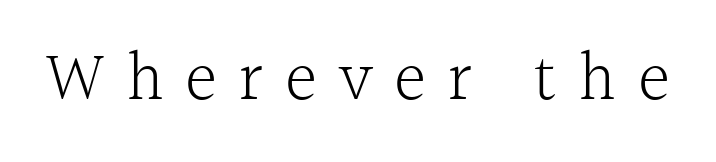
{"serif": "yes", "italic": "no", "bold": "no", "weight": "light", "width": "normal", "x_height": "medium", "monospaced": "no", "underline": "no", "letter_spacing": "wide", "letter_spacing_em": 0.32, "glyph_px": 69}
